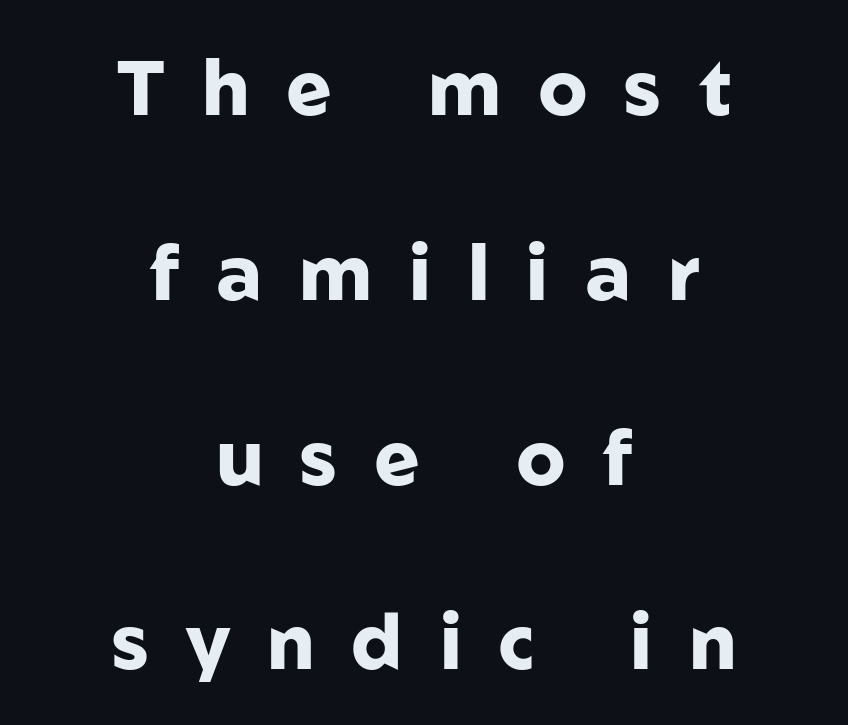
{"serif": "no", "italic": "no", "bold": "yes", "weight": "heavy", "width": "normal", "stroke_contrast": "low", "x_height": "medium", "monospaced": "no", "underline": "no", "align": "center", "line_spacing": "loose", "line_spacing_ratio": 2.4, "letter_spacing": "wide", "letter_spacing_em": 0.48, "glyph_px": 77}
